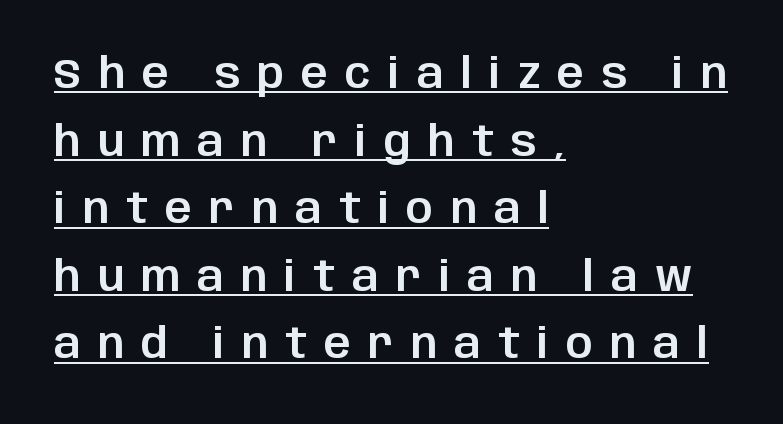
Q: Is the text italic (slanted)? A: No, it is upright.
Q: Is the typeface a serif or a sans-serif typeface? A: Sans-serif.
Q: Is the text underlined? A: Yes.
Q: How is the paragraph aligned? A: Left-aligned.
Q: Is the spacing between letters normal or unusually wide? A: Unusually wide.
Q: Is the spacing between lines tight, normal or loose? A: Normal.
Q: Width (condensed, normal, or wide)? A: Normal.
Q: Stroke contrast? A: Low.
Q: x-height? A: Large.
Q: Monospaced? A: No.
